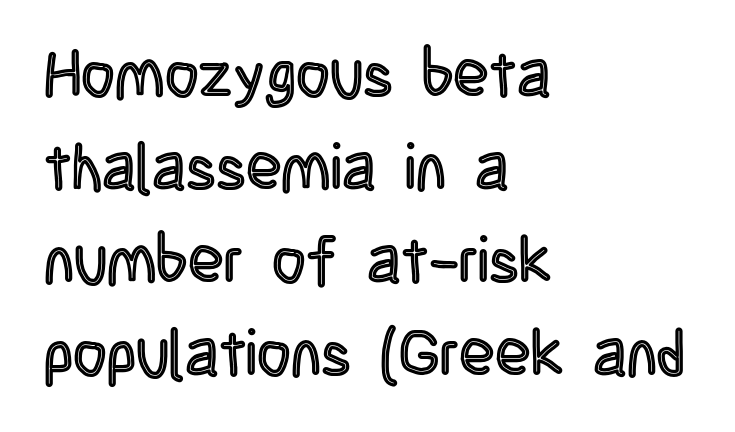
{"italic": "no", "width": "condensed", "x_height": "large", "monospaced": "no", "underline": "no", "align": "left", "line_spacing": "normal", "line_spacing_ratio": 1.43, "letter_spacing": "normal", "letter_spacing_em": 0.0, "glyph_px": 65}
